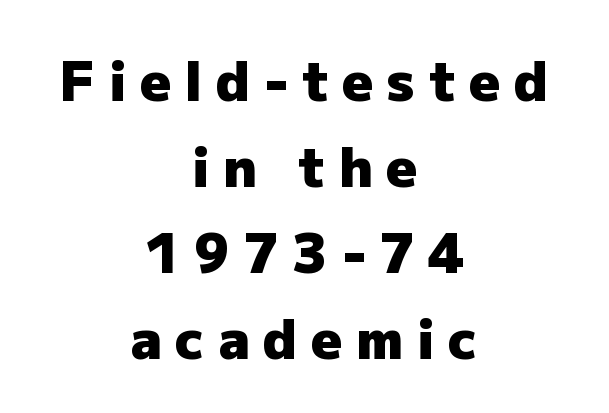
The image shows 54 px heavy sans-serif type, upright; set centered, normal line spacing (1.59x), unusually wide letter spacing (+0.25 em), not underlined; low stroke contrast and a medium x-height.
